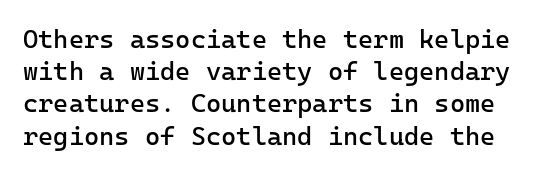
{"italic": "no", "bold": "no", "underline": "no", "line_spacing_ratio": 1.24, "letter_spacing": "normal", "letter_spacing_em": 0.0, "glyph_px": 26}
